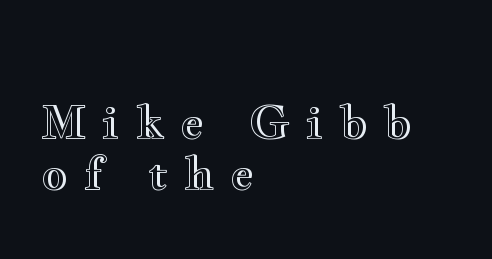
Each letter keeps its own natural width here, so spacing adapts to shape. If you measured baseline to baseline, you'd find a short distance. The paragraph has a hard left edge and a soft right edge. Spacing between characters has been opened up far beyond the box default. Decoration check: the copy has no underline. Ordinary non-slanted type is in use.
